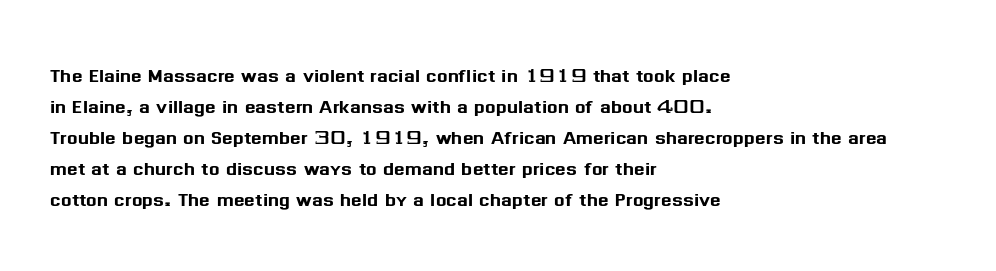
The image shows 25 px text type, upright; set left-aligned, line spacing 1.24x, normal letter spacing, not underlined.
